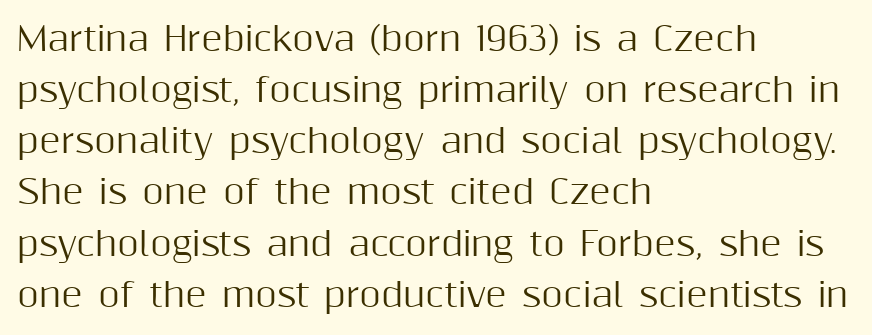
How are the letters spaced? Ordinarily, with no added tracking. The designer left line spacing at the default. Bare-footed words on every line. Every row of glyphs begins at an identical x-position on the left.
